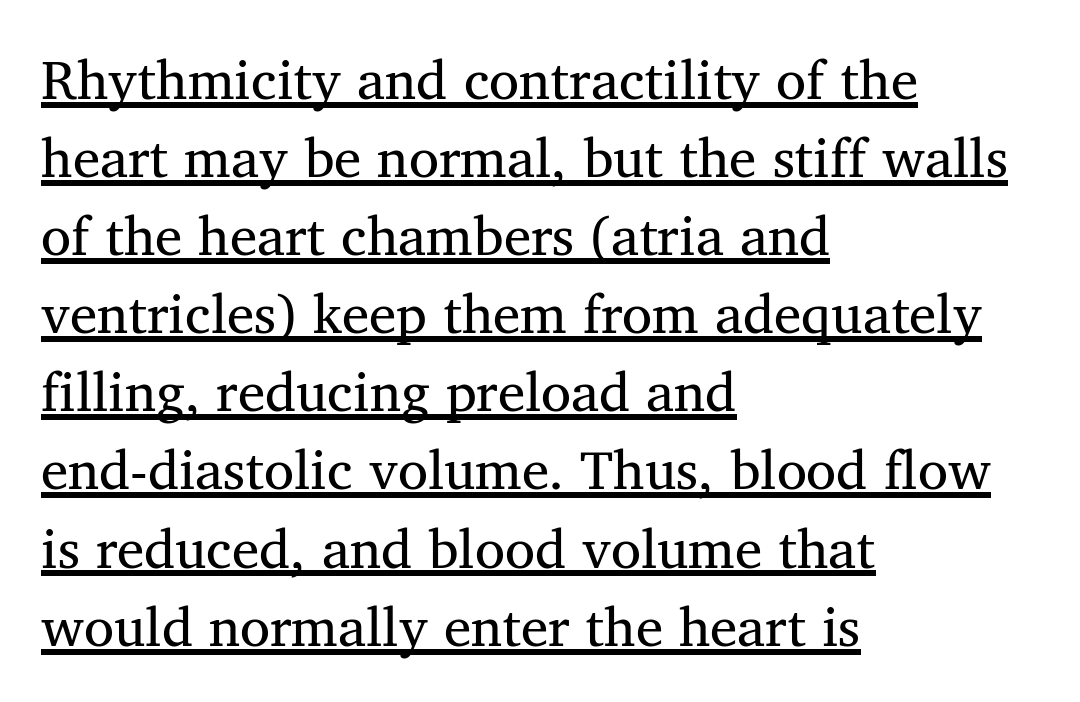
The gaps between neighbouring characters are ordinary and unremarkable. Unlike a clean sans, this face finishes its strokes with serifs. The typesetter has applied underlining to the passage shown. Weight: in the light-to-regular range. Reading down the column, the eye jumps a familiar distance to each next line.
